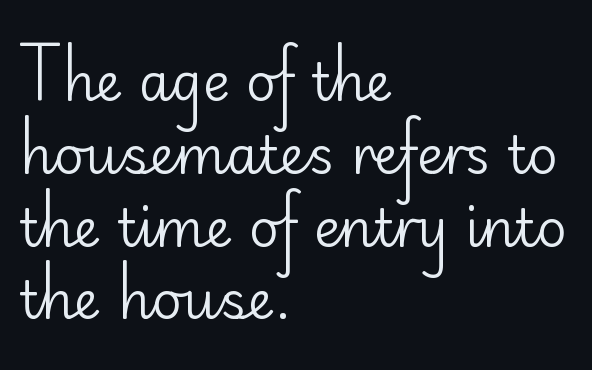
The image shows 52 px regular-weight sans-serif type, upright; set left-aligned, normal line spacing (1.4x), normal letter spacing, not underlined; low stroke contrast and a small x-height.
